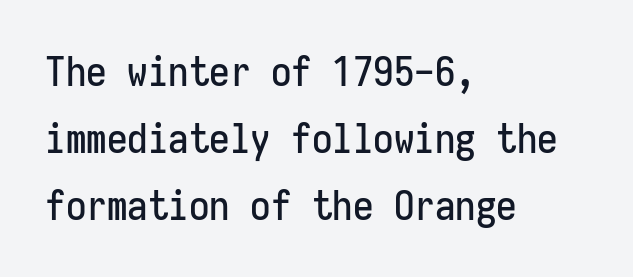
The image shows 41 px condensed sans-serif type, upright, monospaced; set left-aligned, normal line spacing (1.63x), normal letter spacing, not underlined; low stroke contrast and a medium x-height.
